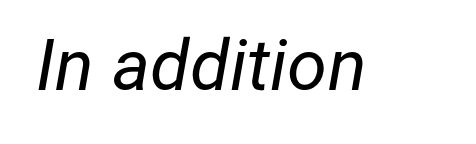
{"italic": "yes", "lean": "right", "slant_degrees": 12, "bold": "no", "weight": "regular", "width": "normal", "stroke_contrast": "low", "x_height": "medium", "monospaced": "no", "underline": "no", "letter_spacing": "normal", "letter_spacing_em": 0.0, "glyph_px": 72}
